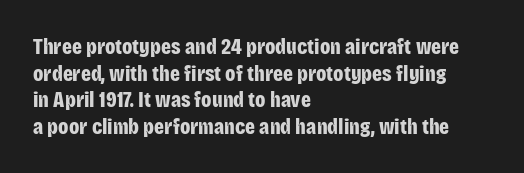
{"italic": "no", "bold": "yes", "underline": "no", "align": "left", "line_spacing_ratio": 1.21, "letter_spacing": "normal", "letter_spacing_em": 0.0, "glyph_px": 22}
